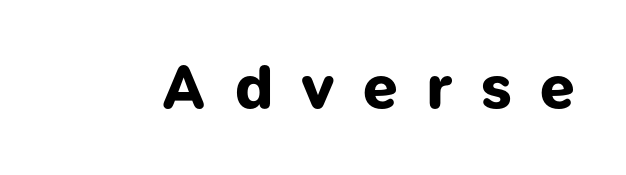
Q: Is the text bold? A: Yes.
Q: Is the typeface a serif or a sans-serif typeface? A: Sans-serif.
Q: Is the text underlined? A: No.
Q: Is the spacing between letters normal or unusually wide? A: Unusually wide.
Q: Width (condensed, normal, or wide)? A: Normal.
Q: Stroke contrast? A: Low.
Q: x-height? A: Medium.
Q: Monospaced? A: No.
